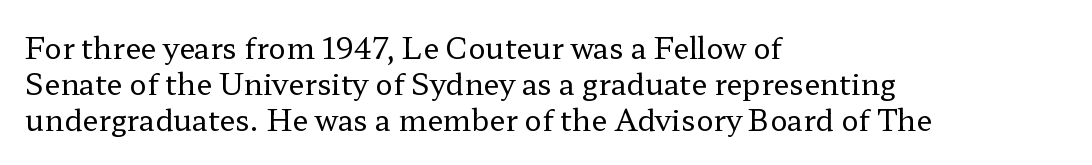
Q: Is the text bold? A: No.
Q: Is the text italic (slanted)? A: No, it is upright.
Q: Is the typeface a serif or a sans-serif typeface? A: Serif.
Q: Is the text underlined? A: No.
Q: How is the paragraph aligned? A: Left-aligned.
Q: Is the spacing between letters normal or unusually wide? A: Normal.
Q: Width (condensed, normal, or wide)? A: Wide.
Q: Stroke contrast? A: Low.
Q: x-height? A: Medium.
Q: Monospaced? A: No.
